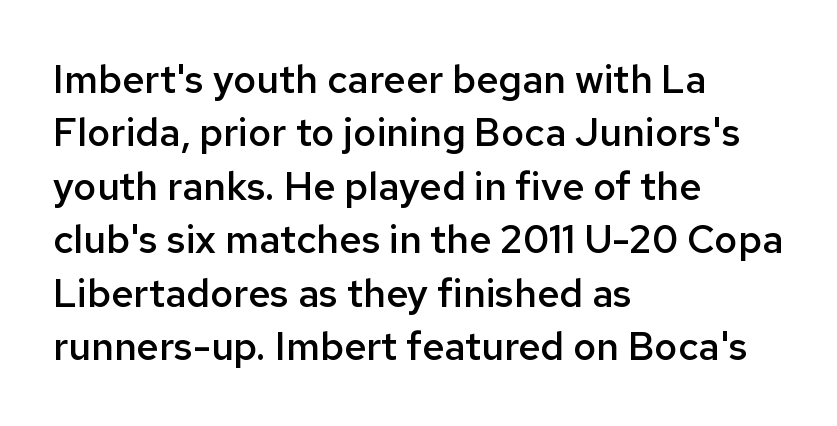
The image shows 39 px semibold sans-serif type, upright; set left-aligned, normal line spacing (1.37x), normal letter spacing, not underlined; low stroke contrast and a medium x-height.
